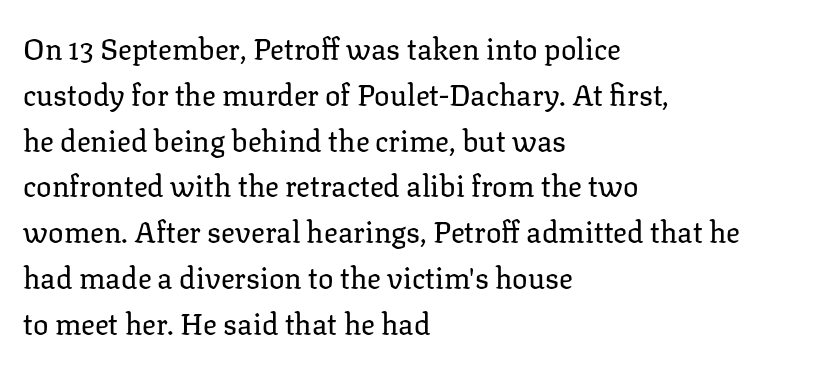
{"serif": "yes", "italic": "no", "bold": "no", "weight": "regular", "width": "normal", "stroke_contrast": "low", "x_height": "medium", "monospaced": "no", "underline": "no", "align": "left", "line_spacing": "normal", "line_spacing_ratio": 1.58, "letter_spacing": "normal", "letter_spacing_em": 0.0, "glyph_px": 29}
